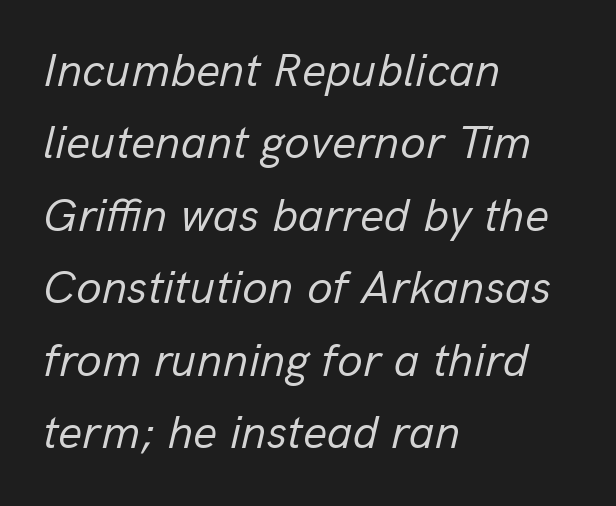
Q: Is the text bold? A: No.
Q: Is the text italic (slanted)? A: Yes, it leans right by about 13 degrees.
Q: Is the text underlined? A: No.
Q: How is the paragraph aligned? A: Left-aligned.
Q: Is the spacing between letters normal or unusually wide? A: Normal.
Q: Is the spacing between lines tight, normal or loose? A: Normal.
Q: Width (condensed, normal, or wide)? A: Normal.
Q: Stroke contrast? A: Low.
Q: x-height? A: Medium.
Q: Monospaced? A: No.
